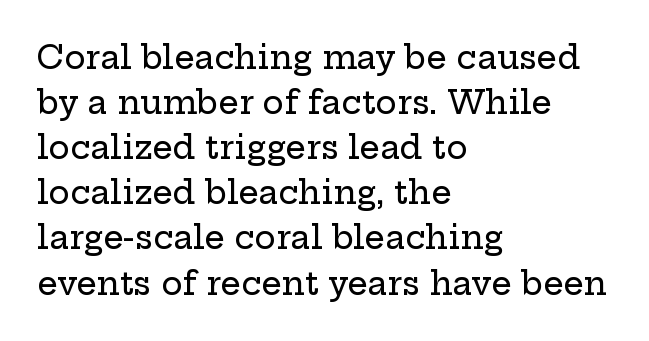
Q: Is the text italic (slanted)? A: No, it is upright.
Q: Is the typeface a serif or a sans-serif typeface? A: Serif.
Q: Is the text underlined? A: No.
Q: How is the paragraph aligned? A: Left-aligned.
Q: Is the spacing between letters normal or unusually wide? A: Normal.
Q: Is the spacing between lines tight, normal or loose? A: Normal.
Q: Width (condensed, normal, or wide)? A: Wide.
Q: Stroke contrast? A: Low.
Q: x-height? A: Medium.
Q: Monospaced? A: No.
